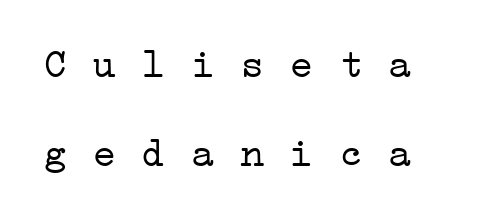
Is the type heavy? It reads as light-to-regular instead. Spacing verdict: monospaced, one width for all characters. Glance below the letters and you will spot only blank space. The lines are spread far apart with generous leading. The tracking reads as untouched default to a designer's eye.
